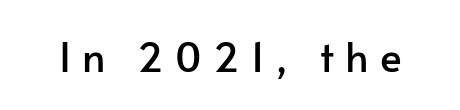
Here the glyphs are tracked loosely, breaking word shapes into spaced letters. Has an underline been added? It has not. Note: no serifs on the glyphs. Upright lettering throughout. Here the designer chose a conventional face with non-uniform glyph widths.
